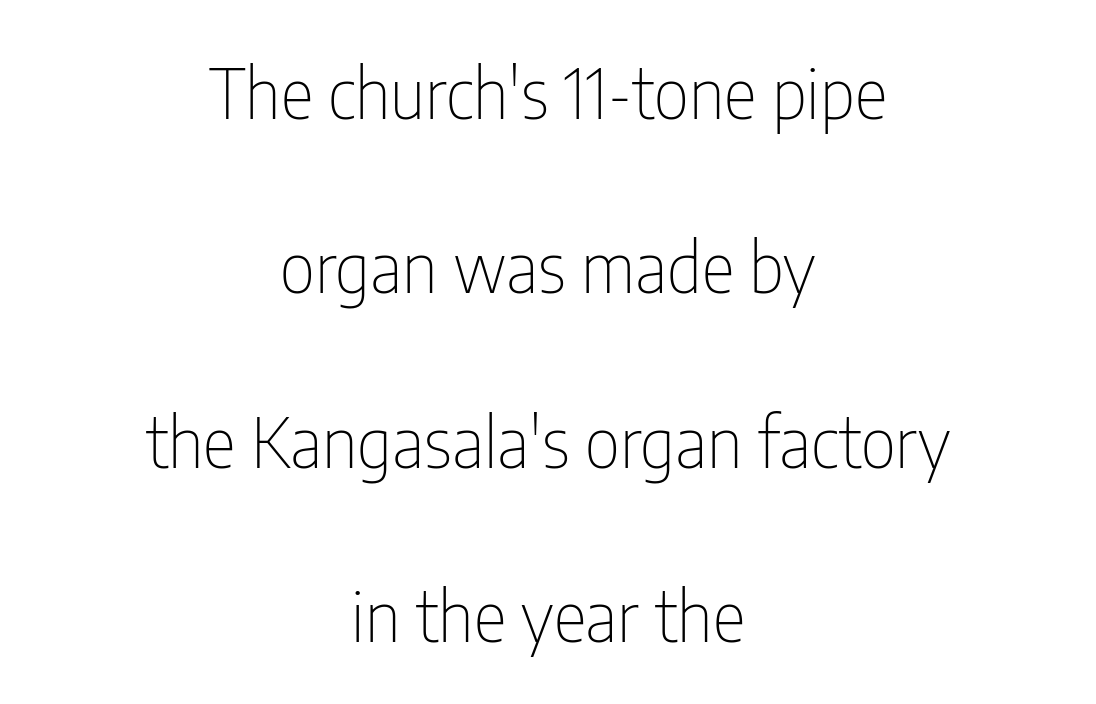
{"serif": "no", "italic": "no", "bold": "no", "weight": "thin", "width": "condensed", "stroke_contrast": "low", "x_height": "medium", "monospaced": "no", "underline": "no", "align": "center", "line_spacing": "loose", "line_spacing_ratio": 2.49, "letter_spacing": "normal", "letter_spacing_em": 0.0, "glyph_px": 70}
